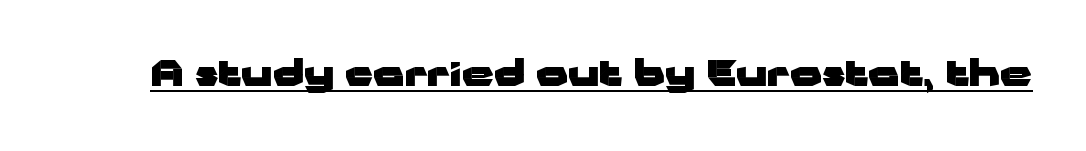
Do the letters lean? They stand straight. Serif or sans? Sans — the stroke terminals are bare. Is this a fixed-width face? No — the glyphs have proportional, varying widths. The string is rendered with underlining switched on.
